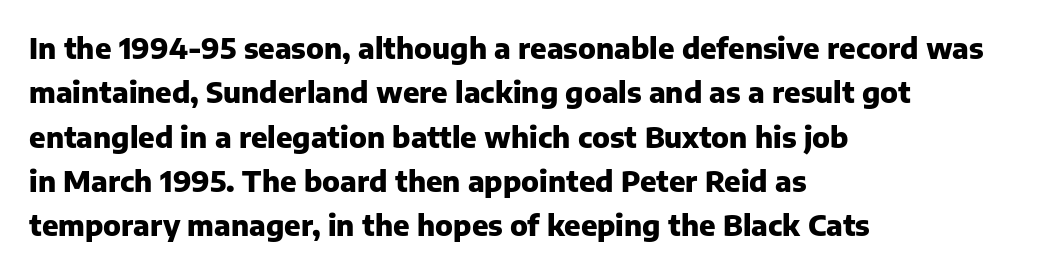
The image shows 29 px heavy sans-serif type, upright; set left-aligned, normal line spacing (1.53x), normal letter spacing, not underlined; low stroke contrast and a medium x-height.
